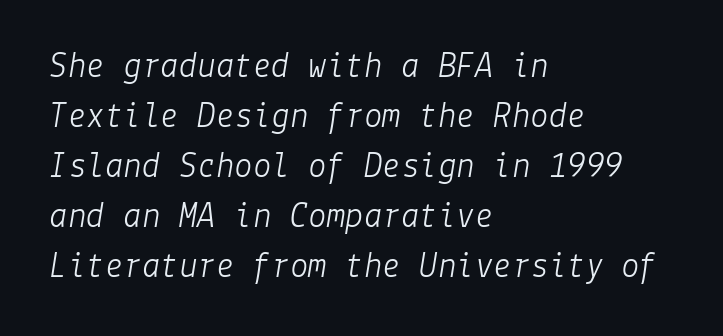
The strip under each line holds only bare page. Teacher's note: observe the even left margin — that is flush-left alignment. Whoever set this chose a conventional vertical rhythm. This is not heavy type; no bold has been used. Each word holds together tightly as a unit, with standard inter-letter gaps.
